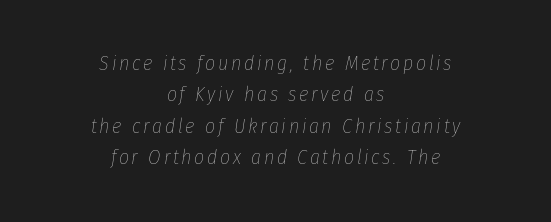
Q: Is the text bold? A: No.
Q: Is the text italic (slanted)? A: Yes, it leans right by about 8 degrees.
Q: Is the text underlined? A: No.
Q: How is the paragraph aligned? A: Centered.
Q: Is the spacing between lines tight, normal or loose? A: Normal.
